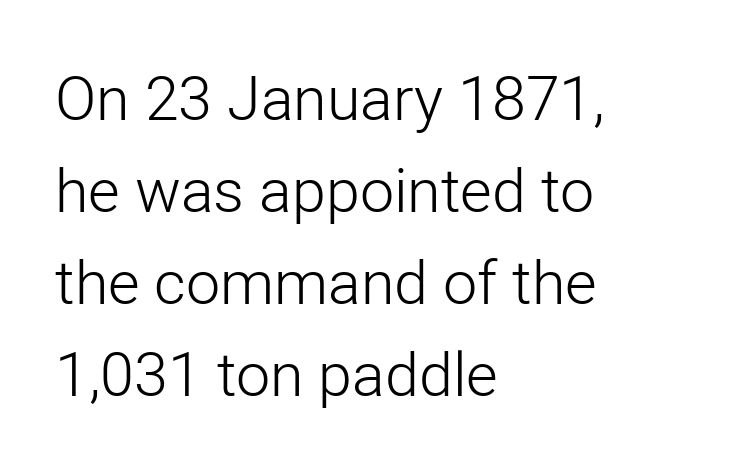
The image shows 61 px light sans-serif type, upright; set left-aligned, normal line spacing (1.51x), normal letter spacing, not underlined; low stroke contrast and a medium x-height.
